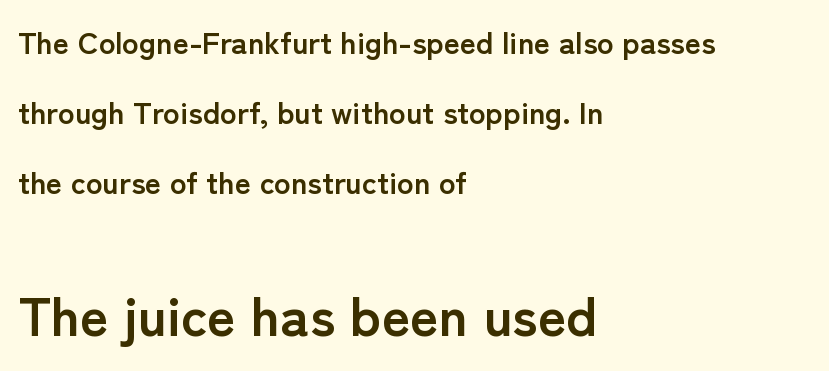
{"serif": "no", "italic": "no", "bold": "yes", "weight": "semibold", "width": "normal", "stroke_contrast": "low", "x_height": "medium", "monospaced": "no", "underline": "no", "align": "left", "line_spacing": "loose", "line_spacing_ratio": 2.26, "letter_spacing": "normal", "letter_spacing_em": 0.0, "larger_block": "second", "size_ratio": 1.77, "glyph_px": 55}
